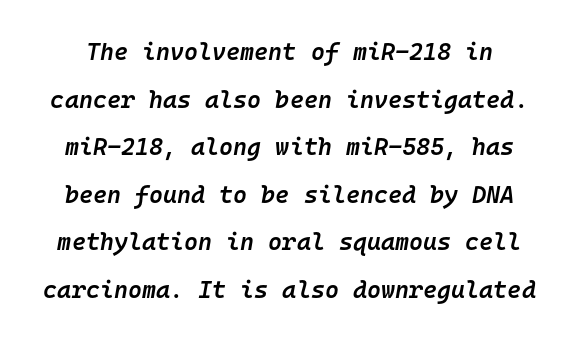
Looking at the ascenders, they clearly lean. This sample uses plain, unmodified letter spacing. The strip under each line holds only bare page. Airy leading.
